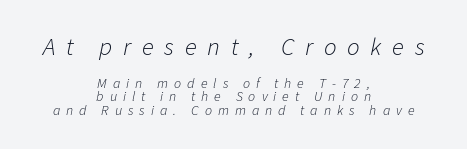
Q: Is the text bold? A: No.
Q: Is the text italic (slanted)? A: Yes, it leans right by about 11 degrees.
Q: Is the text underlined? A: No.
Q: How is the paragraph aligned? A: Centered.
Q: Is the spacing between letters normal or unusually wide? A: Unusually wide.
Q: Is the spacing between lines tight, normal or loose? A: Tight.
Q: Which block of text is set in a larger size, the first (top) or the second (bottom)? A: The first (top) one.
